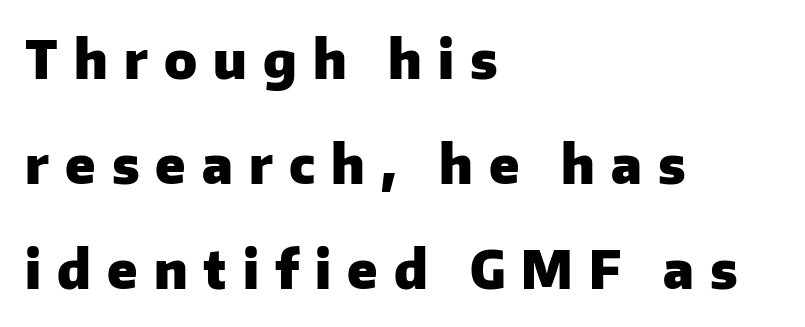
You could not count columns in this text — the font is proportionally spaced. Each word looks stretched out because of the extra space between its letters. Which margin do the lines hug? The left one — the right edge is uneven. You can tell it's not italic because the verticals are truly vertical. What kind of face is this? One without serifs — a sans.
